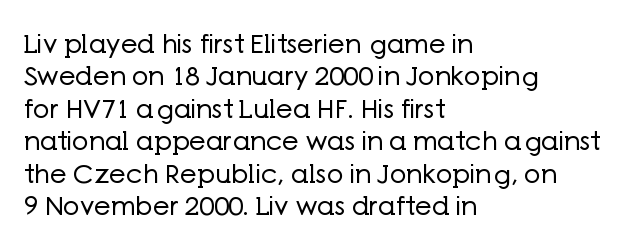
The image shows 26 px text type, upright; set left-aligned, normal line spacing (1.25x), normal letter spacing, not underlined.
